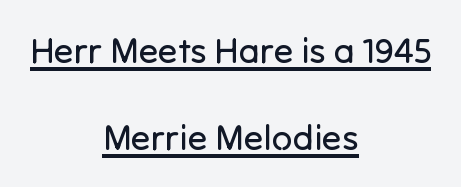
{"serif": "no", "italic": "no", "bold": "no", "weight": "regular", "width": "normal", "stroke_contrast": "low", "x_height": "medium", "monospaced": "no", "underline": "yes", "align": "center", "line_spacing": "loose", "line_spacing_ratio": 2.41, "letter_spacing": "normal", "letter_spacing_em": 0.0, "glyph_px": 36}
